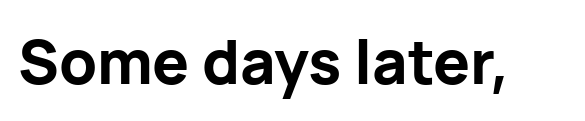
The image shows 61 px bold sans-serif type, upright; set normal letter spacing, not underlined; low stroke contrast and a medium x-height.
